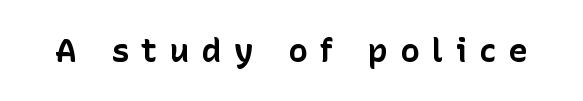
{"serif": "no", "italic": "no", "bold": "yes", "weight": "bold", "width": "normal", "stroke_contrast": "low", "x_height": "medium", "monospaced": "no", "underline": "no", "letter_spacing": "wide", "letter_spacing_em": 0.37, "glyph_px": 33}
